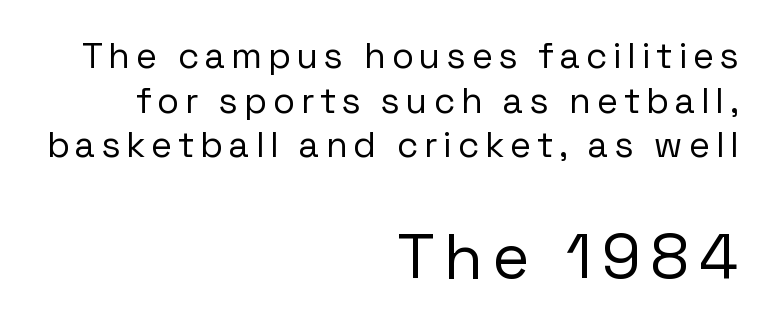
Characters remain perfectly vertical along every line. These two chunks differ in scale, with the bottom chunk taking the larger measure. Each stroke keeps to a modest, everyday thickness or less. Horizontal alignment here is rightward, an uncommon choice for prose.
